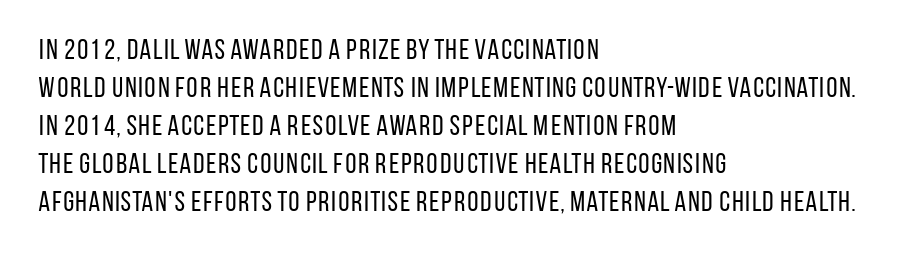
The image shows 28 px regular-weight, condensed sans-serif type, upright; set left-aligned, normal line spacing (1.36x), normal letter spacing, not underlined; low stroke contrast and a large x-height.
